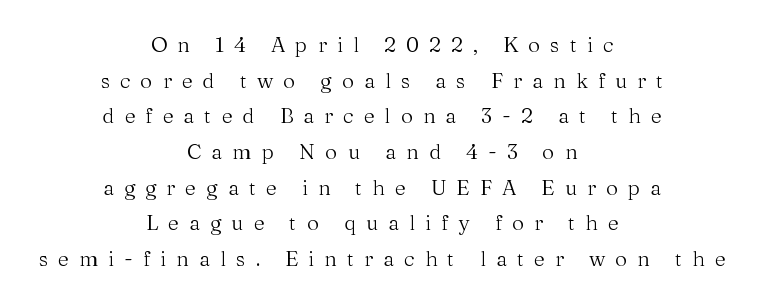
The image shows 21 px text type, upright; set centered, normal line spacing (1.7x), unusually wide letter spacing (+0.48 em), not underlined.
